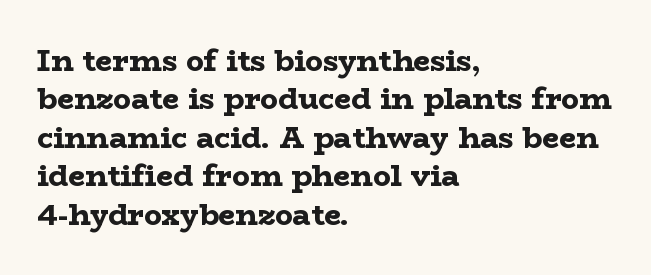
Tracking value appears to be zero — textbook default spacing. Unmarked baselines from the first word to the last. Here the designer chose a conventional face with non-uniform glyph widths. The designer left line spacing at the default. In terms of letterform style, serifs are clearly present.
